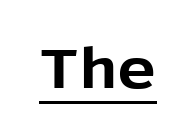
{"serif": "no", "italic": "no", "bold": "yes", "weight": "bold", "width": "normal", "x_height": "medium", "monospaced": "no", "underline": "yes", "letter_spacing": "normal", "letter_spacing_em": 0.0, "glyph_px": 55}
